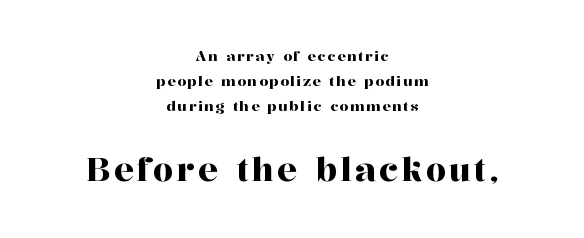
Q: Is the text italic (slanted)? A: No, it is upright.
Q: Is the typeface a serif or a sans-serif typeface? A: Serif.
Q: Is the text underlined? A: No.
Q: How is the paragraph aligned? A: Centered.
Q: Which block of text is set in a larger size, the first (top) or the second (bottom)? A: The second (bottom) one.
Q: Width (condensed, normal, or wide)? A: Normal.
Q: Stroke contrast? A: High.
Q: x-height? A: Medium.
Q: Monospaced? A: No.
